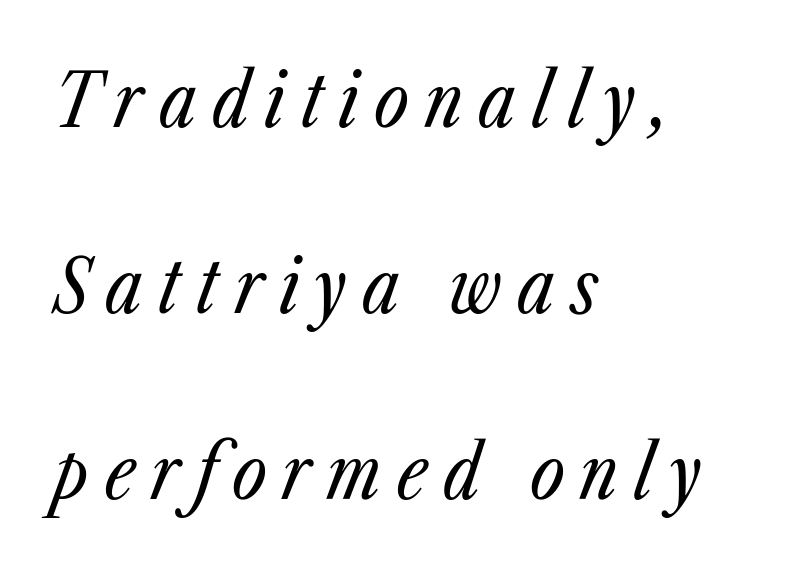
The image shows 75 px regular-weight, condensed type, italic (leaning right); set left-aligned, loose line spacing (2.48x), unusually wide letter spacing (+0.21 em), not underlined; low stroke contrast and a medium x-height.
